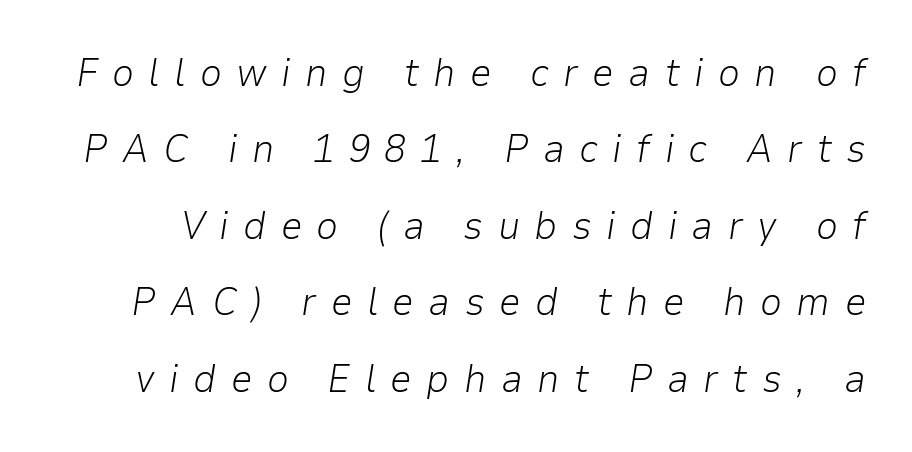
The image shows 39 px light type, italic (leaning right); set loose line spacing (1.96x), unusually wide letter spacing (+0.37 em), not underlined; low stroke contrast and a medium x-height.
